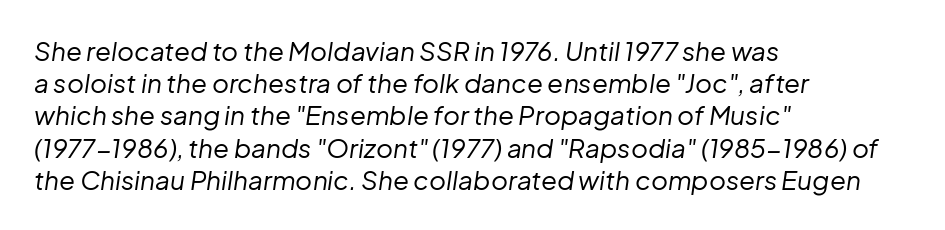
Q: Is the text bold? A: No.
Q: Is the text italic (slanted)? A: Yes, it leans right by about 8 degrees.
Q: Is the text underlined? A: No.
Q: How is the paragraph aligned? A: Left-aligned.
Q: Is the spacing between letters normal or unusually wide? A: Normal.
